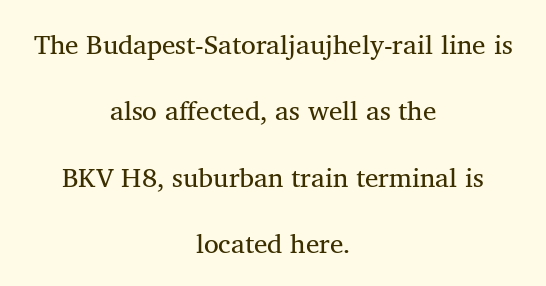
The image shows 27 px text type; set centered, loose line spacing (2.46x), normal letter spacing, not underlined.
